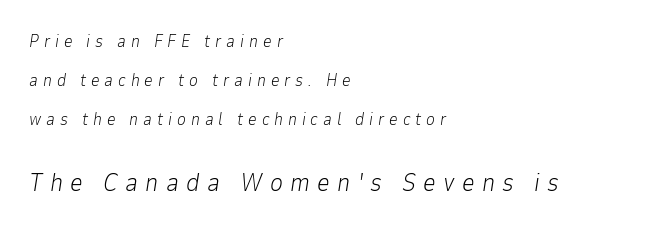
Check under the words: just untouched page. Notice how the stems are inclined rather than vertical — that's the hallmark of italics. The gaps between neighbouring characters are conspicuously large. A student would call this left alignment; a typographer would say flush left, rag right. Widely set lines give the paragraph a tall, airy silhouette. Weight: not bold — regular or lighter.
